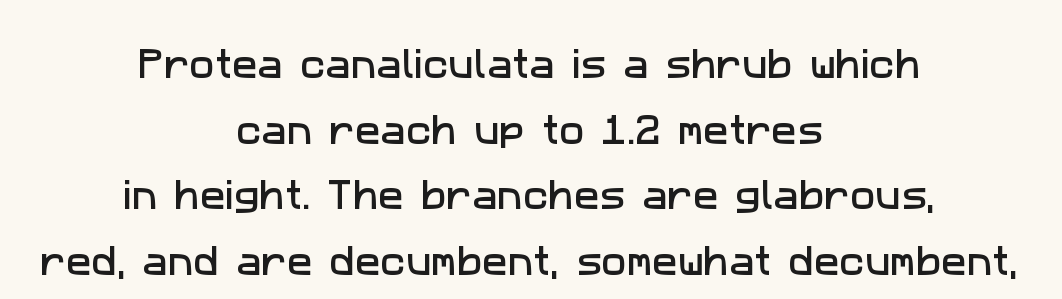
The image shows 34 px sans-serif type; set centered, loose line spacing (1.93x), normal letter spacing, not underlined; low stroke contrast and a medium x-height.
